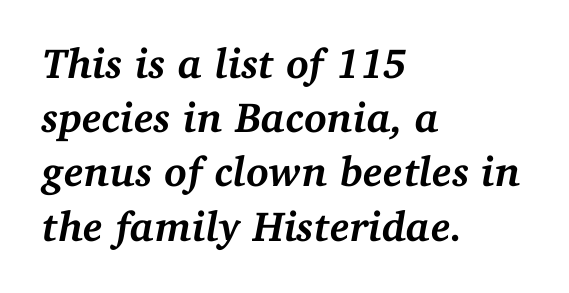
Q: Is the text bold? A: Yes.
Q: Is the text italic (slanted)? A: Yes, it leans right by about 11 degrees.
Q: Is the typeface a serif or a sans-serif typeface? A: Serif.
Q: Is the text underlined? A: No.
Q: How is the paragraph aligned? A: Left-aligned.
Q: Is the spacing between letters normal or unusually wide? A: Normal.
Q: Is the spacing between lines tight, normal or loose? A: Normal.
Q: Width (condensed, normal, or wide)? A: Normal.
Q: Stroke contrast? A: Medium.
Q: x-height? A: Medium.
Q: Monospaced? A: No.
